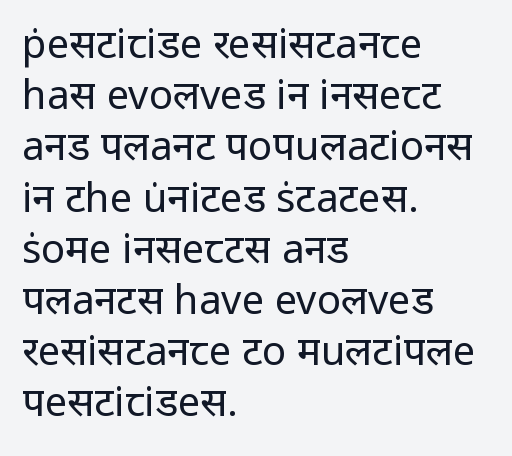
Q: Is the text bold? A: No.
Q: Is the text italic (slanted)? A: No, it is upright.
Q: Is the typeface a serif or a sans-serif typeface? A: Sans-serif.
Q: Is the text underlined? A: No.
Q: How is the paragraph aligned? A: Left-aligned.
Q: Is the spacing between letters normal or unusually wide? A: Normal.
Q: Is the spacing between lines tight, normal or loose? A: Normal.
Q: Width (condensed, normal, or wide)? A: Normal.
Q: Stroke contrast? A: Low.
Q: x-height? A: Medium.
Q: Monospaced? A: No.
